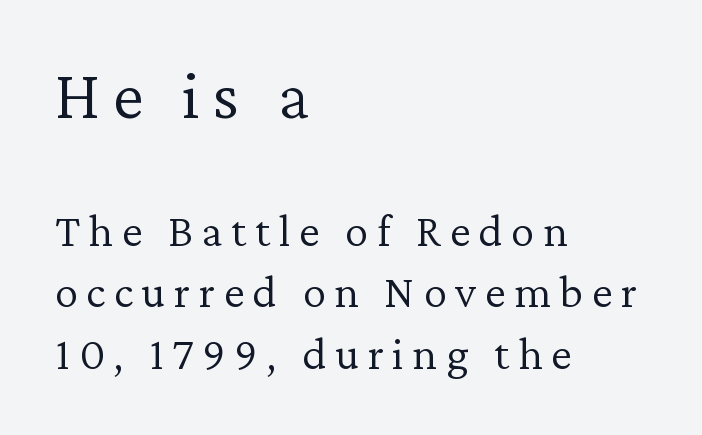
Q: Is the text bold? A: No.
Q: Is the text italic (slanted)? A: No, it is upright.
Q: Is the typeface a serif or a sans-serif typeface? A: Serif.
Q: Is the text underlined? A: No.
Q: How is the paragraph aligned? A: Left-aligned.
Q: Is the spacing between lines tight, normal or loose? A: Normal.
Q: Which block of text is set in a larger size, the first (top) or the second (bottom)? A: The first (top) one.
Q: Width (condensed, normal, or wide)? A: Normal.
Q: Stroke contrast? A: Low.
Q: x-height? A: Medium.
Q: Monospaced? A: No.
